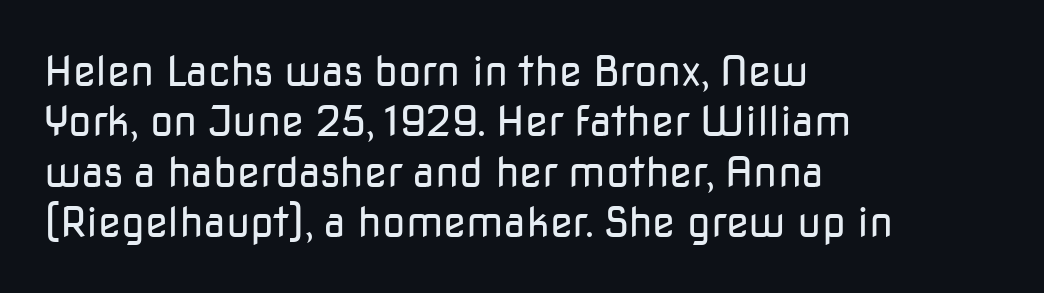
The image shows 42 px regular-weight sans-serif type, upright; set left-aligned, line spacing 1.2x, normal letter spacing, not underlined; low stroke contrast and a medium x-height.
